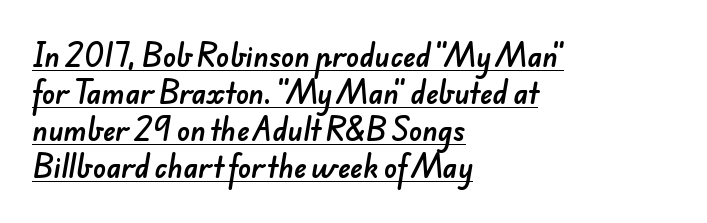
Q: Is the text underlined? A: Yes.
Q: How is the paragraph aligned? A: Left-aligned.
Q: Is the spacing between letters normal or unusually wide? A: Normal.
Q: Is the spacing between lines tight, normal or loose? A: Normal.
